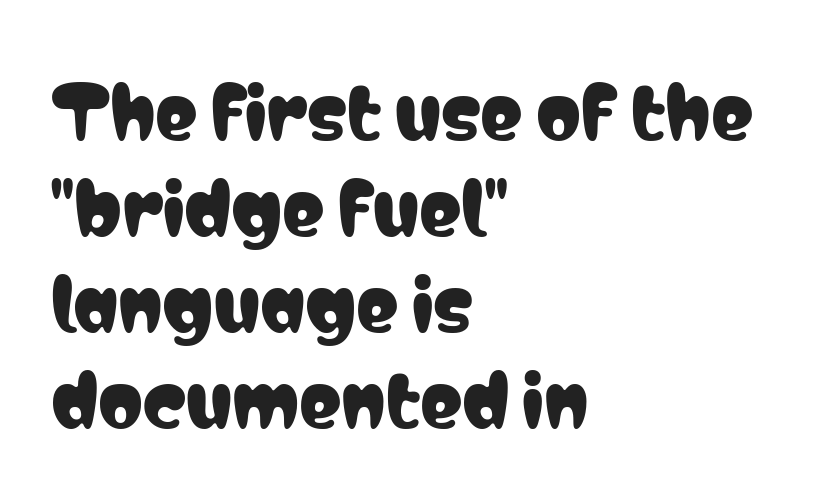
The image shows 71 px condensed sans-serif type, upright; set left-aligned, normal line spacing (1.35x), normal letter spacing, not underlined; low stroke contrast and a medium x-height.
